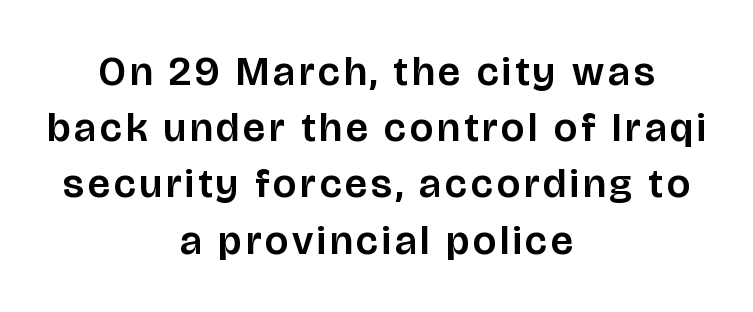
Q: Is the text italic (slanted)? A: No, it is upright.
Q: Is the typeface a serif or a sans-serif typeface? A: Sans-serif.
Q: Is the text underlined? A: No.
Q: How is the paragraph aligned? A: Centered.
Q: Is the spacing between lines tight, normal or loose? A: Normal.
Q: Width (condensed, normal, or wide)? A: Normal.
Q: Stroke contrast? A: Low.
Q: x-height? A: Large.
Q: Monospaced? A: No.
